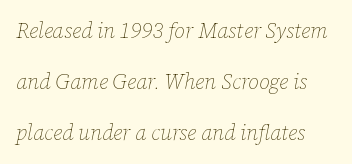
{"italic": "yes", "lean": "right", "slant_degrees": 12, "bold": "no", "underline": "no", "line_spacing": "loose", "line_spacing_ratio": 2.42, "letter_spacing": "normal", "letter_spacing_em": 0.0, "glyph_px": 21}
